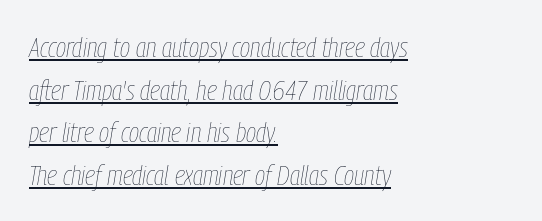
The image shows 28 px thin, condensed type, italic (leaning right); set left-aligned, normal line spacing (1.52x), normal letter spacing, underlined; low stroke contrast and a medium x-height.
